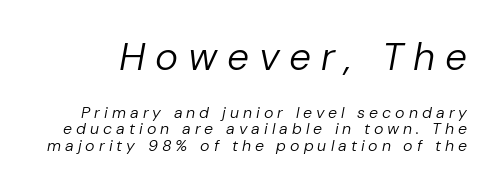
The image shows 39 px regular-weight type, italic (leaning right); set tight line spacing (1.02x), unusually wide letter spacing (+0.25 em), not underlined; the first (top) block is 2.44x larger; low stroke contrast and a medium x-height.
